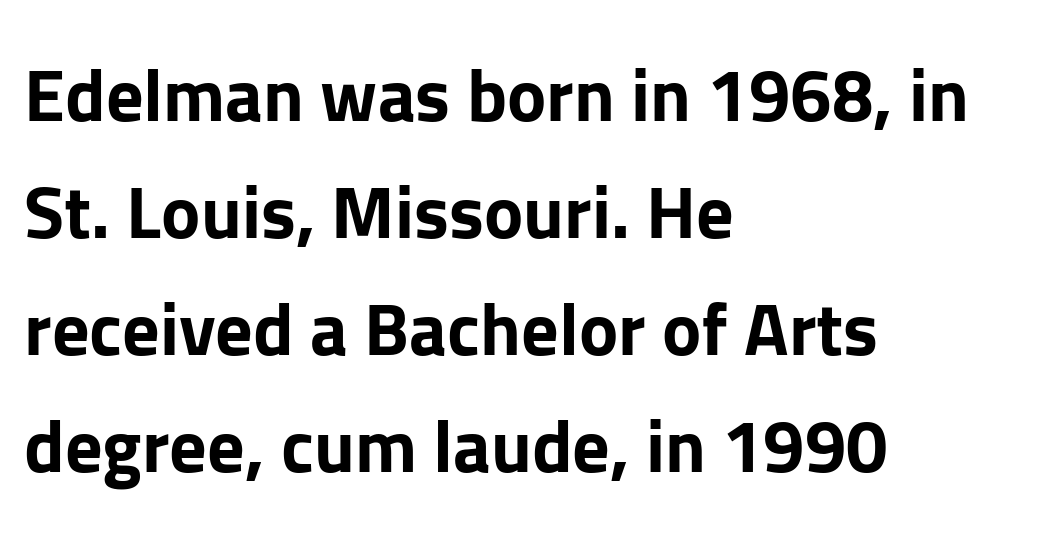
The image shows 74 px bold sans-serif type, upright; set left-aligned, normal line spacing (1.58x), normal letter spacing, not underlined; low stroke contrast and a medium x-height.
